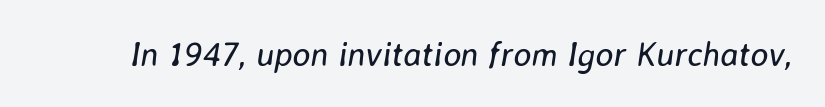
The image shows 34 px regular-weight type, italic (leaning right); set normal letter spacing, not underlined; low stroke contrast and a medium x-height.
